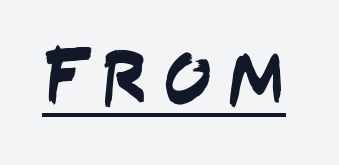
The image shows 80 px condensed sans-serif type; set underlined; low stroke contrast and a large x-height.
